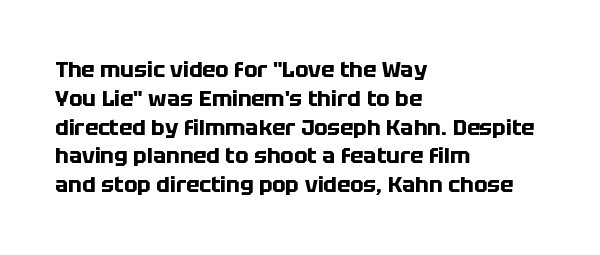
Q: Is the text bold? A: Yes.
Q: Is the text italic (slanted)? A: No, it is upright.
Q: Is the text underlined? A: No.
Q: How is the paragraph aligned? A: Left-aligned.
Q: Is the spacing between letters normal or unusually wide? A: Normal.
Q: Is the spacing between lines tight, normal or loose? A: Normal.
